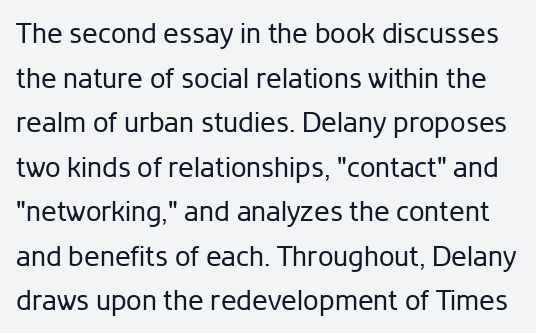
Stroke thickness stays within the range of a standard reading face or lighter. Look at the bottom of the vertical strokes: they stop flat, with no serifs. Baseline-to-baseline distance is the conventional proportion of letter height. Quick note: underline off. These lines are rendered in a variable-pitch font.
